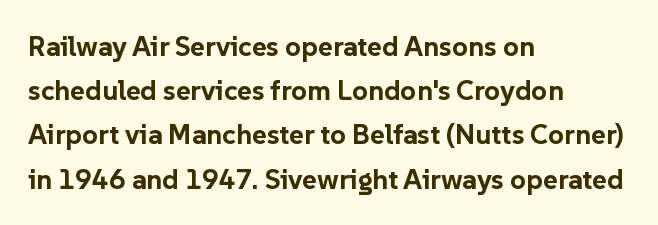
The image shows 28 px bold sans-serif type, upright; set left-aligned, normal line spacing (1.58x), normal letter spacing, not underlined; low stroke contrast and a medium x-height.
